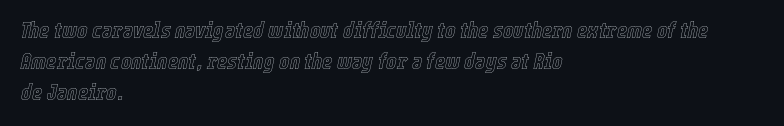
The space directly below the letters is spotless. The rendering uses a moderate line-height, typical for paragraphs. Notice how the stems are inclined rather than vertical — that's the hallmark of italics. Caption: multi-line text, flush left, ragged right. Students, note that the glyphs here touch the page at normal intervals.
